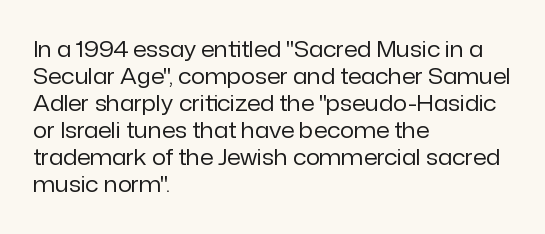
Q: Is the text bold? A: No.
Q: Is the text italic (slanted)? A: No, it is upright.
Q: Is the text underlined? A: No.
Q: How is the paragraph aligned? A: Left-aligned.
Q: Is the spacing between letters normal or unusually wide? A: Normal.
